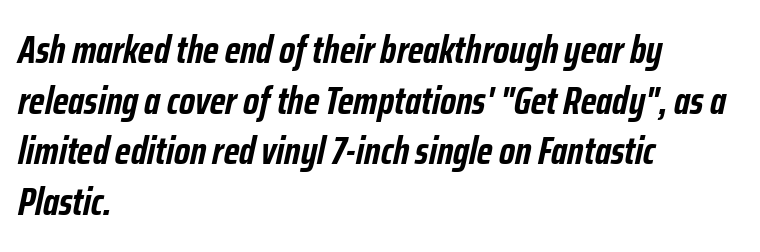
The image shows 39 px semibold, condensed type, italic (leaning right); set left-aligned, normal line spacing (1.3x), normal letter spacing, not underlined; low stroke contrast and a medium x-height.
